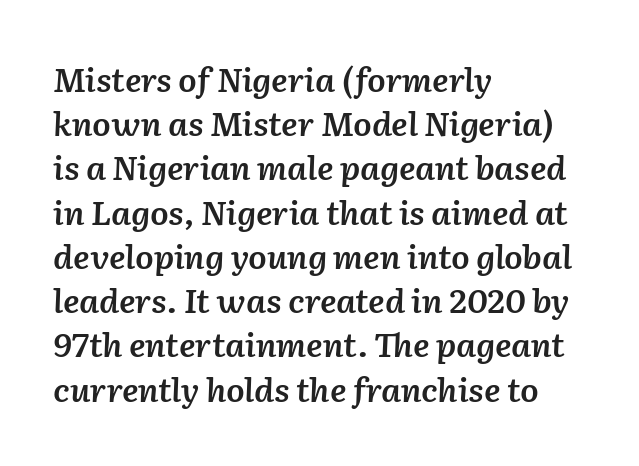
{"italic": "yes", "lean": "right", "slant_degrees": 2, "bold": "semi", "weight": "semibold", "width": "normal", "stroke_contrast": "low", "x_height": "medium", "monospaced": "no", "underline": "no", "align": "left", "line_spacing": "normal", "line_spacing_ratio": 1.34, "letter_spacing": "normal", "letter_spacing_em": 0.0, "glyph_px": 33}
